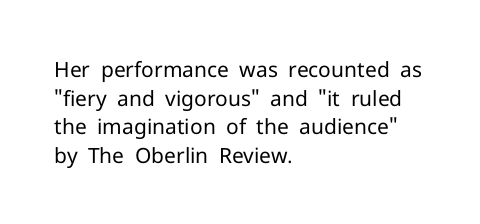
Q: Is the text bold? A: No.
Q: Is the text italic (slanted)? A: No, it is upright.
Q: Is the text underlined? A: No.
Q: How is the paragraph aligned? A: Left-aligned.
Q: Is the spacing between letters normal or unusually wide? A: Normal.
Q: Is the spacing between lines tight, normal or loose? A: Normal.
